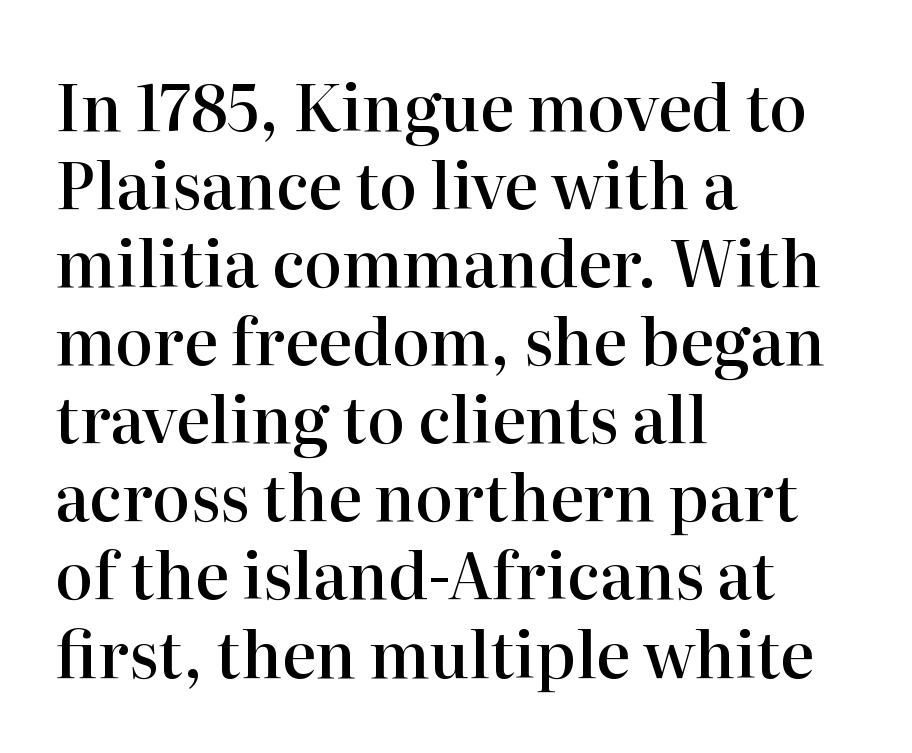
Q: Is the text bold? A: Semi-bold.
Q: Is the text italic (slanted)? A: No, it is upright.
Q: Is the typeface a serif or a sans-serif typeface? A: Serif.
Q: Is the text underlined? A: No.
Q: How is the paragraph aligned? A: Left-aligned.
Q: Is the spacing between letters normal or unusually wide? A: Normal.
Q: Width (condensed, normal, or wide)? A: Normal.
Q: Stroke contrast? A: High.
Q: x-height? A: Medium.
Q: Monospaced? A: No.
